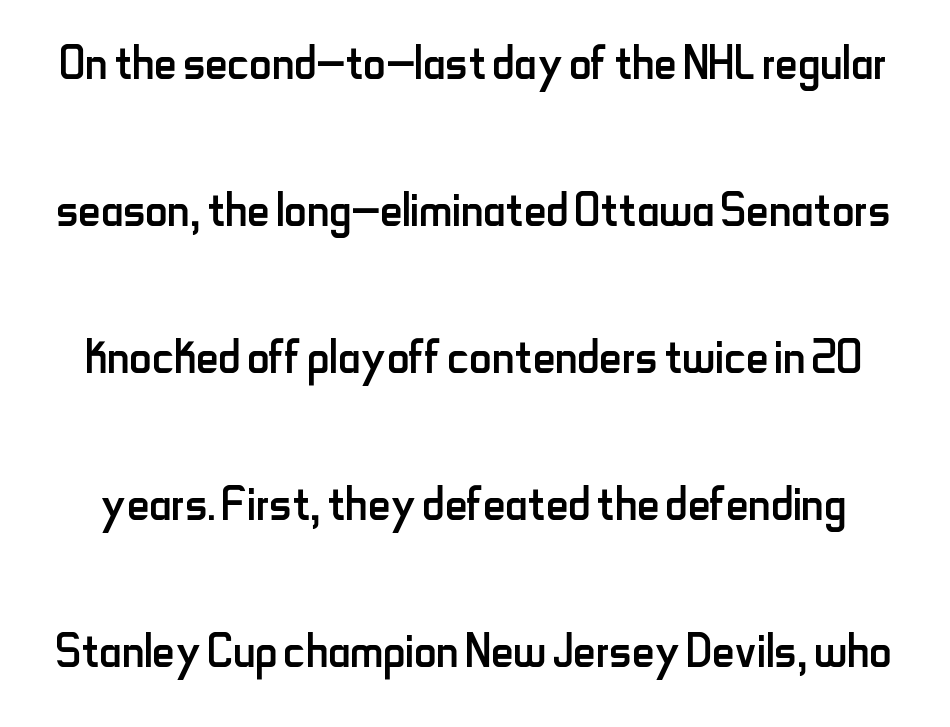
The image shows 62 px regular-weight, condensed sans-serif type, upright; set loose line spacing (2.37x), normal letter spacing, not underlined; low stroke contrast and a small x-height.
